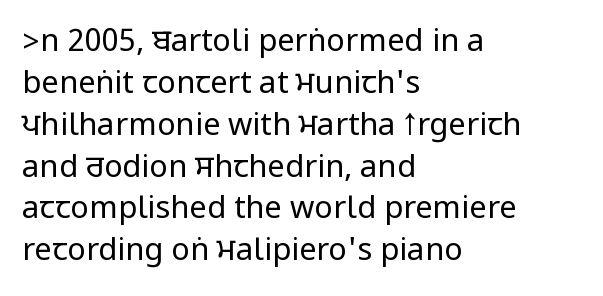
Q: Is the text bold? A: No.
Q: Is the text italic (slanted)? A: No, it is upright.
Q: Is the typeface a serif or a sans-serif typeface? A: Sans-serif.
Q: Is the text underlined? A: No.
Q: How is the paragraph aligned? A: Left-aligned.
Q: Is the spacing between letters normal or unusually wide? A: Normal.
Q: Is the spacing between lines tight, normal or loose? A: Normal.
Q: Width (condensed, normal, or wide)? A: Condensed.
Q: Stroke contrast? A: Low.
